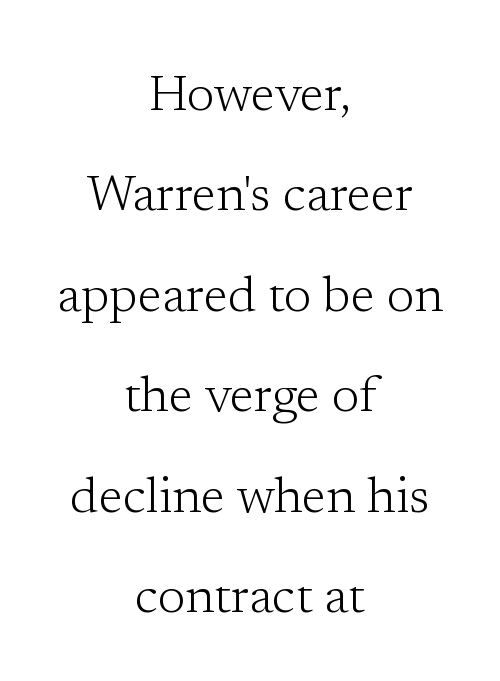
{"serif": "yes", "italic": "no", "bold": "no", "weight": "light", "width": "normal", "stroke_contrast": "low", "x_height": "medium", "monospaced": "no", "underline": "no", "align": "center", "line_spacing": "loose", "line_spacing_ratio": 2.01, "letter_spacing": "normal", "letter_spacing_em": 0.0, "glyph_px": 50}
